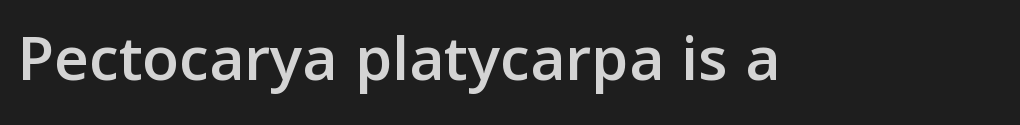
Each letter's strokes conclude bluntly, with no projecting serifs. Note the varied advance widths — an 'i' is clearly narrower than an 'm'. The rendering keeps characters at their native spacing. The space beneath each line is pristine and unruled.
